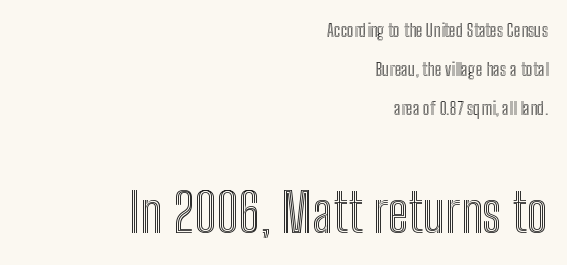
{"italic": "no", "width": "condensed", "x_height": "medium", "monospaced": "no", "underline": "no", "align": "right", "line_spacing": "loose", "line_spacing_ratio": 2.17, "letter_spacing": "normal", "letter_spacing_em": 0.0, "larger_block": "second", "size_ratio": 3.0, "glyph_px": 54}
